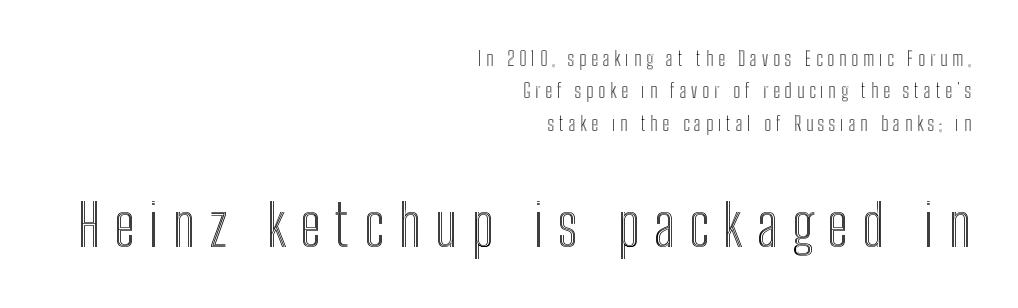
The image shows 57 px condensed type, upright; set right-aligned, line spacing 1.71x, unusually wide letter spacing (+0.25 em), not underlined; the second (bottom) block is 3.0x larger; a medium x-height.
